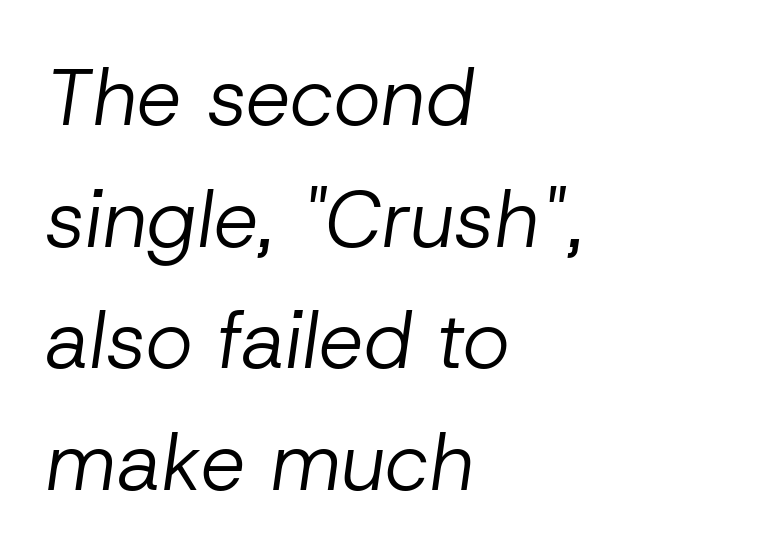
Casual observation: everything's shoved over to the left. The rendering applies a slant to the glyphs. The letters look calm and open, with moderate or lighter stems. This sample uses plain, unmodified letter spacing. Bare-footed words on every line.
